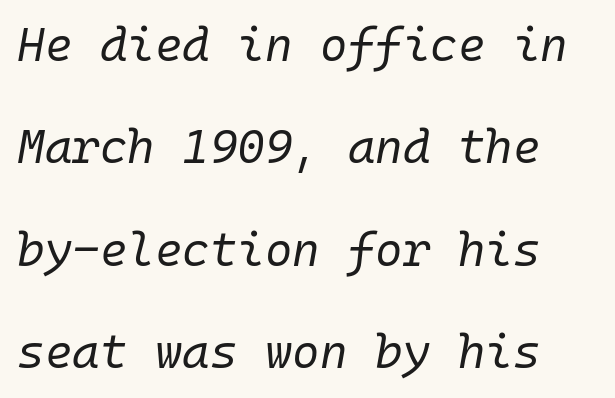
The gap between lines stays unmarked. This sample uses an oblique cut, with every glyph tilted off the vertical. Do the characters align in a grid? Yes, the font is monospaced. Counters stay open thanks to moderate or lighter strokes. One glance says open: line gaps are wider than usual. Letter spacing: default.
